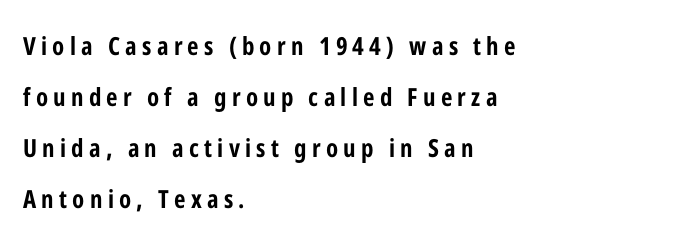
{"italic": "no", "bold": "yes", "underline": "no", "align": "left", "line_spacing": "loose", "line_spacing_ratio": 2.04, "letter_spacing": "wide", "letter_spacing_em": 0.21, "glyph_px": 25}
